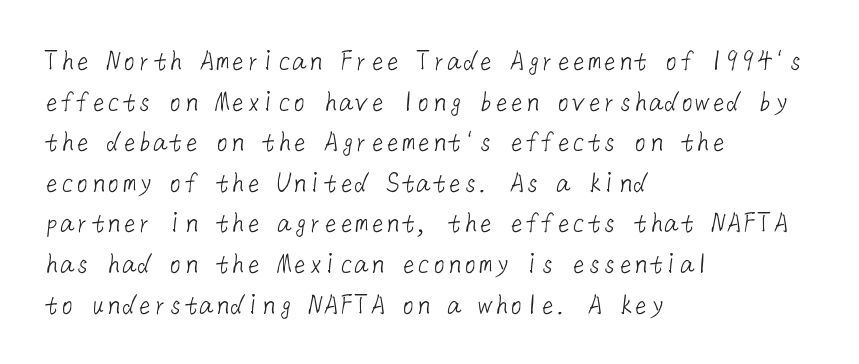
{"serif": "no", "bold": "no", "weight": "light", "width": "normal", "stroke_contrast": "low", "x_height": "medium", "underline": "no", "align": "left", "line_spacing": "normal", "line_spacing_ratio": 1.31, "letter_spacing": "normal", "letter_spacing_em": 0.0, "glyph_px": 31}
